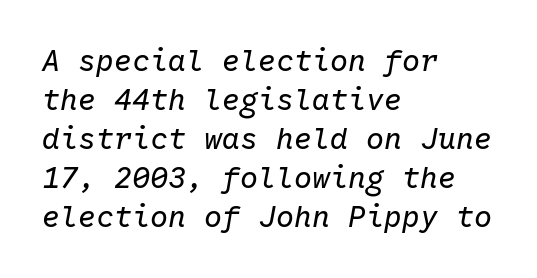
The image shows 30 px regular-weight type, italic (leaning right), monospaced; set left-aligned, normal line spacing (1.3x), normal letter spacing, not underlined; low stroke contrast and a medium x-height.
